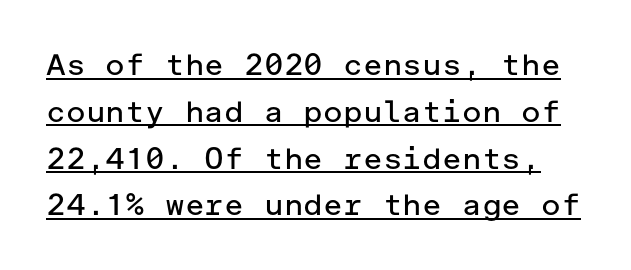
{"serif": "no", "italic": "no", "bold": "no", "weight": "regular", "width": "normal", "stroke_contrast": "low", "x_height": "medium", "underline": "yes", "line_spacing": "normal", "line_spacing_ratio": 1.56, "letter_spacing": "normal", "letter_spacing_em": 0.0, "glyph_px": 30}
